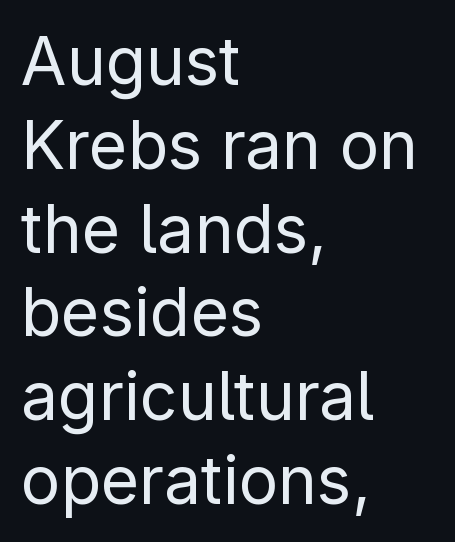
Q: Is the text bold? A: No.
Q: Is the text italic (slanted)? A: No, it is upright.
Q: Is the typeface a serif or a sans-serif typeface? A: Sans-serif.
Q: Is the text underlined? A: No.
Q: How is the paragraph aligned? A: Left-aligned.
Q: Is the spacing between letters normal or unusually wide? A: Normal.
Q: Is the spacing between lines tight, normal or loose? A: Normal.
Q: Width (condensed, normal, or wide)? A: Normal.
Q: Stroke contrast? A: Low.
Q: x-height? A: Medium.
Q: Monospaced? A: No.
